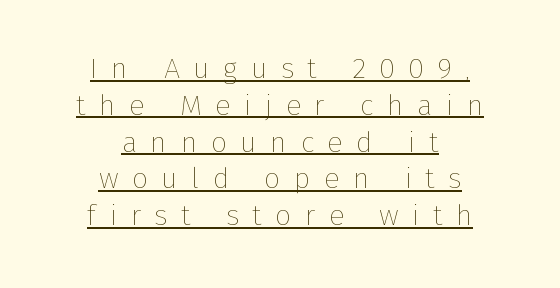
{"italic": "no", "bold": "no", "weight": "thin", "width": "normal", "stroke_contrast": "low", "x_height": "medium", "monospaced": "no", "underline": "yes", "align": "center", "line_spacing": "normal", "line_spacing_ratio": 1.27, "letter_spacing": "wide", "letter_spacing_em": 0.46, "glyph_px": 29}
